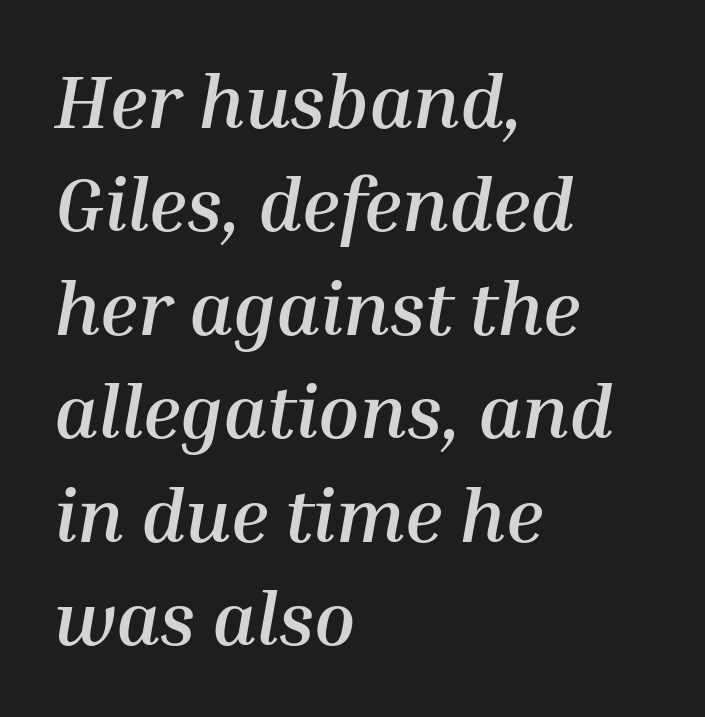
{"italic": "yes", "lean": "right", "slant_degrees": 10, "bold": "yes", "weight": "semibold", "width": "normal", "stroke_contrast": "medium", "x_height": "medium", "monospaced": "no", "underline": "no", "align": "left", "line_spacing": "normal", "line_spacing_ratio": 1.38, "letter_spacing": "normal", "letter_spacing_em": 0.0, "glyph_px": 75}
